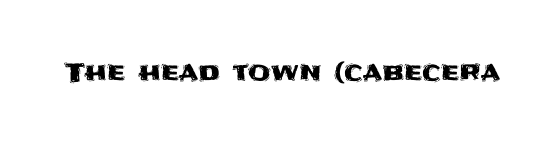
The image shows 26 px text type, upright; set normal letter spacing, not underlined.
